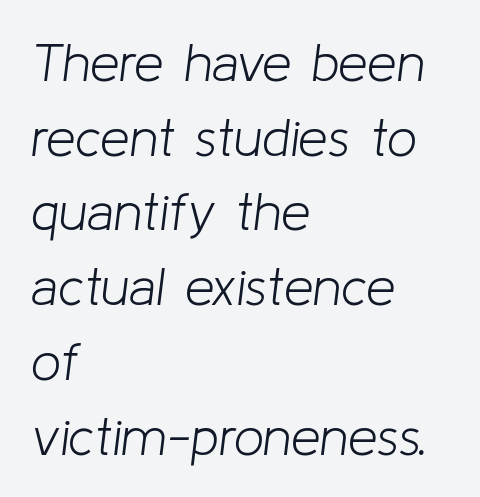
Q: Is the text bold? A: No.
Q: Is the text italic (slanted)? A: Yes, it leans right by about 8 degrees.
Q: Is the text underlined? A: No.
Q: How is the paragraph aligned? A: Left-aligned.
Q: Is the spacing between letters normal or unusually wide? A: Normal.
Q: Is the spacing between lines tight, normal or loose? A: Normal.
Q: Width (condensed, normal, or wide)? A: Normal.
Q: Stroke contrast? A: Low.
Q: x-height? A: Medium.
Q: Monospaced? A: No.
